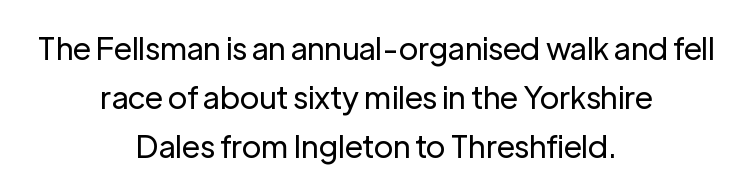
Q: Is the text bold? A: No.
Q: Is the text italic (slanted)? A: No, it is upright.
Q: Is the typeface a serif or a sans-serif typeface? A: Sans-serif.
Q: Is the text underlined? A: No.
Q: How is the paragraph aligned? A: Centered.
Q: Is the spacing between letters normal or unusually wide? A: Normal.
Q: Is the spacing between lines tight, normal or loose? A: Normal.
Q: Width (condensed, normal, or wide)? A: Normal.
Q: Stroke contrast? A: Low.
Q: x-height? A: Medium.
Q: Monospaced? A: No.
